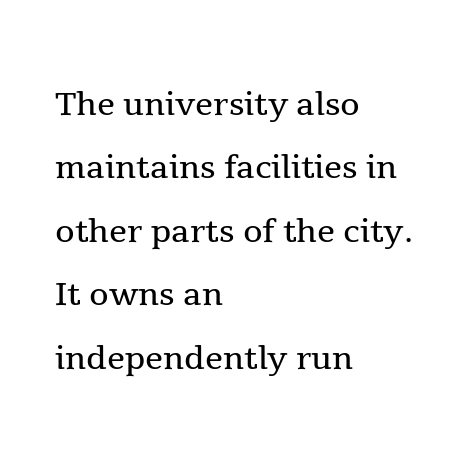
Q: Is the text bold? A: No.
Q: Is the text italic (slanted)? A: No, it is upright.
Q: Is the typeface a serif or a sans-serif typeface? A: Serif.
Q: Is the text underlined? A: No.
Q: How is the paragraph aligned? A: Left-aligned.
Q: Is the spacing between letters normal or unusually wide? A: Normal.
Q: Is the spacing between lines tight, normal or loose? A: Normal.
Q: Width (condensed, normal, or wide)? A: Normal.
Q: x-height? A: Medium.
Q: Monospaced? A: No.
